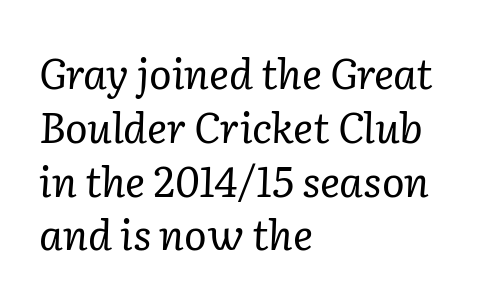
{"serif": "yes", "italic": "yes", "lean": "right", "slant_degrees": 2, "bold": "no", "weight": "regular", "width": "normal", "stroke_contrast": "low", "x_height": "medium", "monospaced": "no", "underline": "no", "align": "left", "line_spacing": "normal", "line_spacing_ratio": 1.28, "letter_spacing": "normal", "letter_spacing_em": 0.0, "glyph_px": 42}
